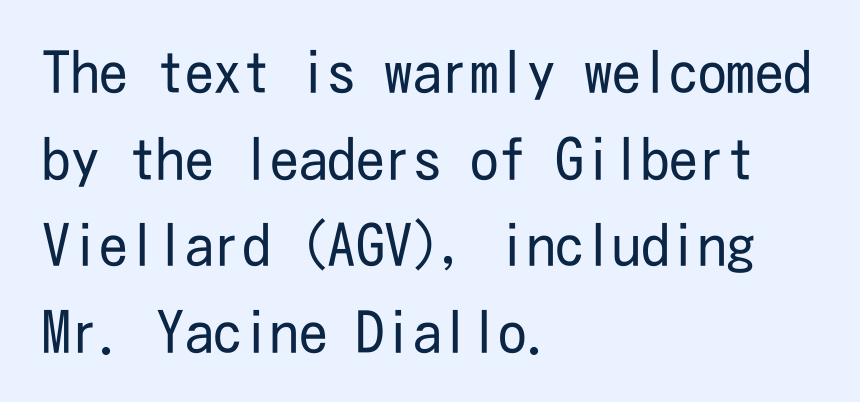
Q: Is the text bold? A: No.
Q: Is the text italic (slanted)? A: No, it is upright.
Q: Is the typeface a serif or a sans-serif typeface? A: Sans-serif.
Q: Is the text underlined? A: No.
Q: How is the paragraph aligned? A: Left-aligned.
Q: Is the spacing between letters normal or unusually wide? A: Normal.
Q: Is the spacing between lines tight, normal or loose? A: Normal.
Q: Width (condensed, normal, or wide)? A: Condensed.
Q: Stroke contrast? A: Low.
Q: x-height? A: Medium.
